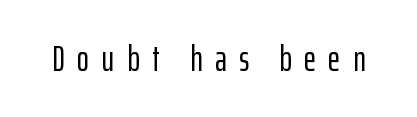
Descenders hang freely into open space. The passage shown is typed in a proportional face where columns would drift. Examine the stroke ends and you'll find no serifs. Vertical strokes here are truly vertical. Words appear elongated and porous because spacing is wide.
